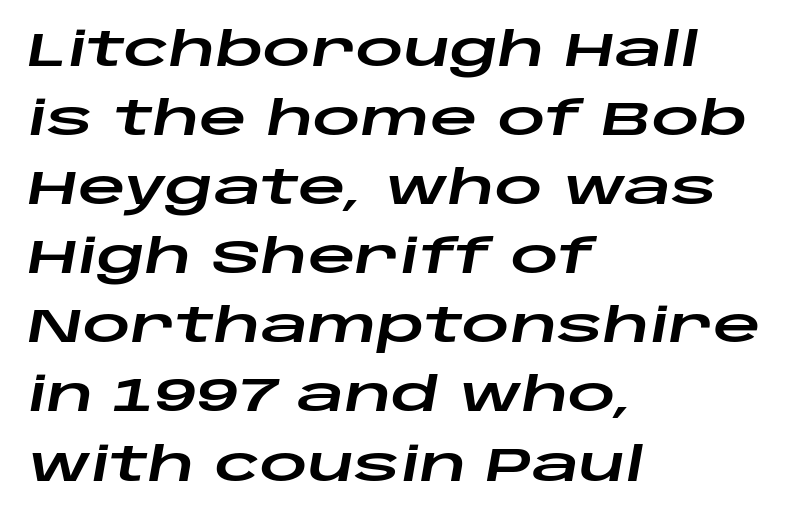
The image shows 47 px wide type, italic (leaning right); set left-aligned, normal line spacing (1.47x), normal letter spacing, not underlined; low stroke contrast and a large x-height.
